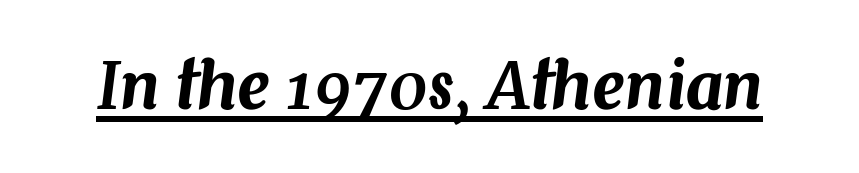
Q: Is the text italic (slanted)? A: Yes, it leans right by about 7 degrees.
Q: Is the text underlined? A: Yes.
Q: Is the spacing between letters normal or unusually wide? A: Normal.
Q: Width (condensed, normal, or wide)? A: Normal.
Q: Stroke contrast? A: Medium.
Q: x-height? A: Medium.
Q: Monospaced? A: No.
